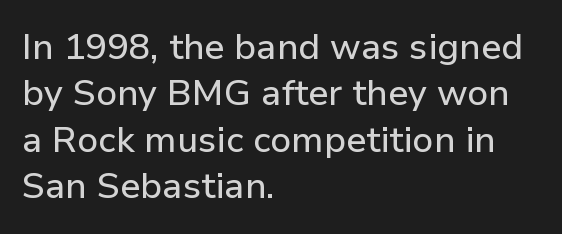
The image shows 36 px sans-serif type, upright; set left-aligned, normal line spacing (1.29x), normal letter spacing, not underlined; low stroke contrast and a medium x-height.
